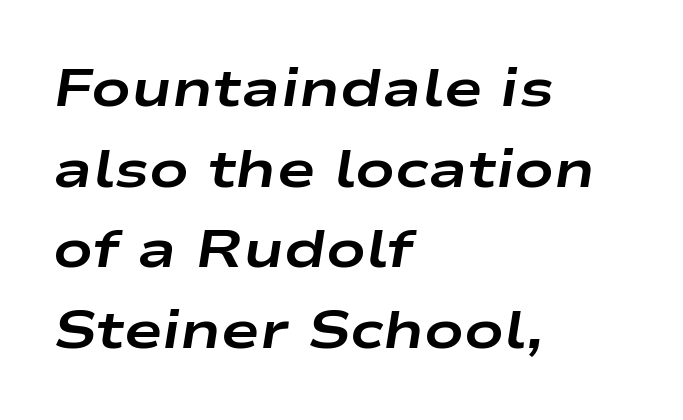
The image shows 52 px bold, wide type, italic (leaning right); set left-aligned, normal line spacing (1.55x), normal letter spacing, not underlined; low stroke contrast and a medium x-height.
